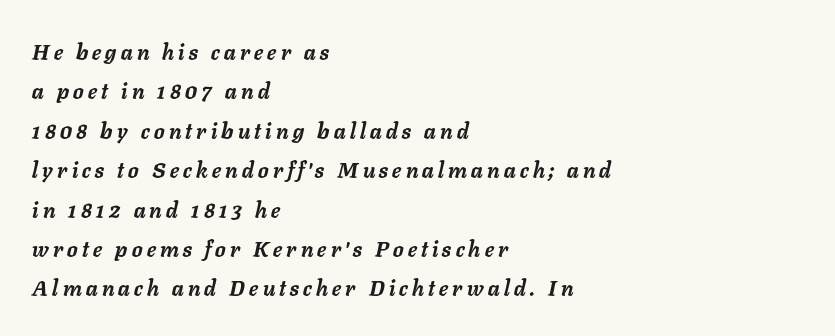
The lines are quadded left. What weight is shown? A full bold with thick strokes. An italicized treatment has been applied to the whole sample. Descenders are the only things crossing below the line. The face used here is rendered with a markedly widened letterfit.
